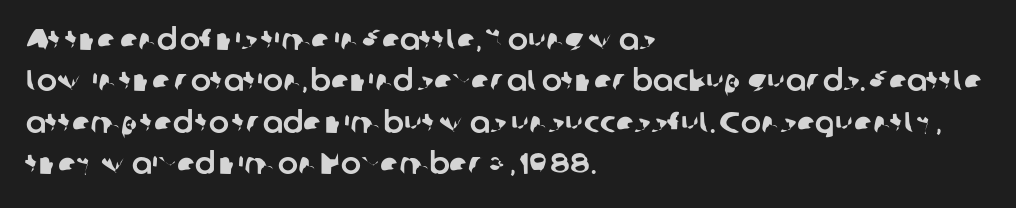
No extra tracking has been applied to these lines. How would I describe the line gaps? Plain and ordinary. The passage shown is typed in a proportional face where columns would drift. The paragraph shown leans on its left margin. The characters display no serif detailing; their extremities are plain. Has an underline been added? It has not.
